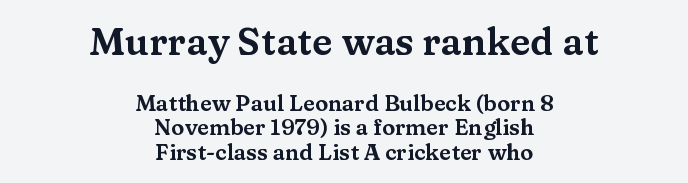
{"serif": "yes", "italic": "no", "width": "wide", "stroke_contrast": "medium", "x_height": "medium", "monospaced": "no", "underline": "no", "align": "center", "line_spacing": "tight", "line_spacing_ratio": 1.1, "letter_spacing": "normal", "letter_spacing_em": 0.0, "larger_block": "first", "size_ratio": 1.73, "glyph_px": 38}
